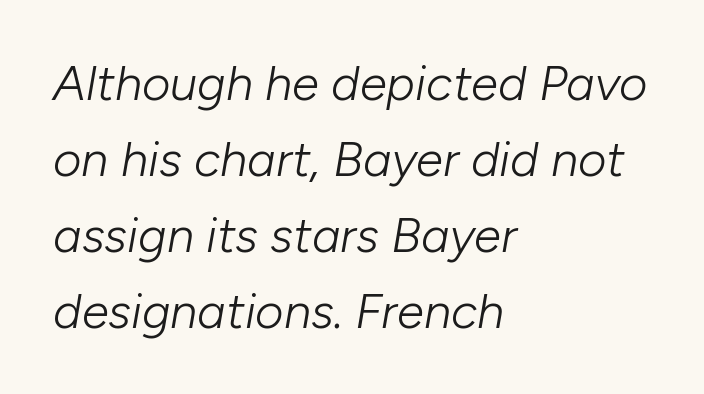
The area under the type is left untouched. Regular leading. This sample uses plain, unmodified letter spacing. Caption: multi-line text, flush left, ragged right.
